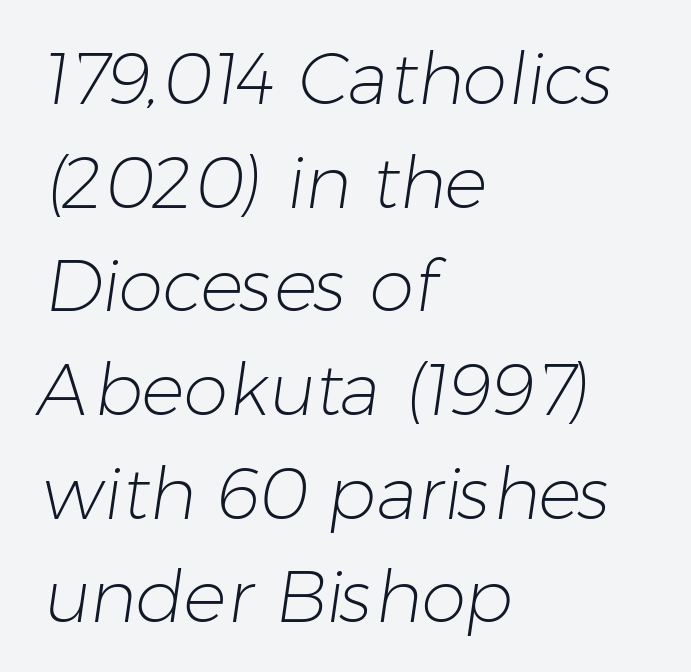
The image shows 72 px light sans-serif type; set left-aligned, normal line spacing (1.44x), normal letter spacing, not underlined; low stroke contrast and a medium x-height.
